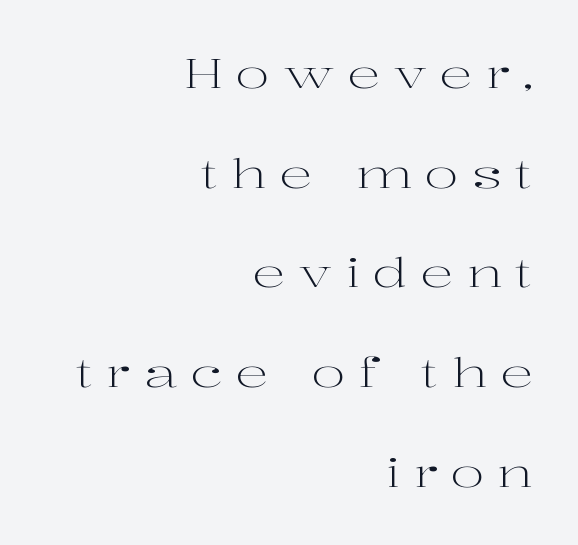
The face used here is seriffed, in the tradition of book romans. Glance below the letters and you will spot only blank space. Do the characters align in a grid? No, the font is proportional. Heft: none added — not bold. The lettering holds an erect, upright posture throughout.
